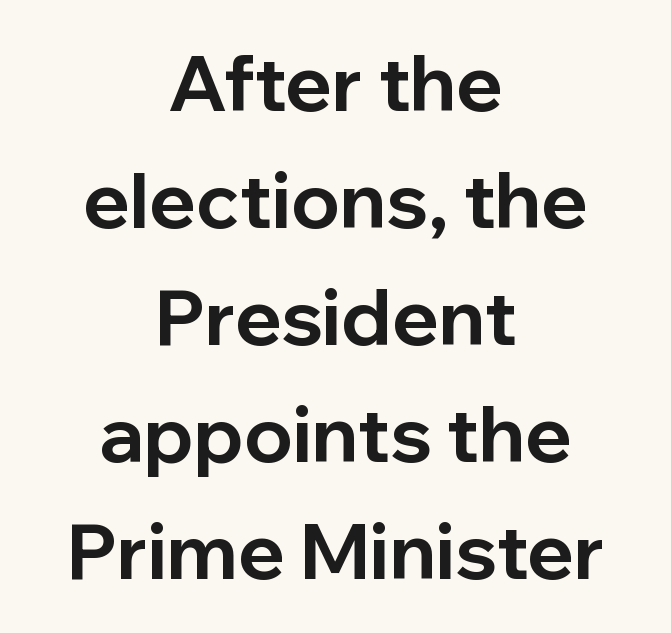
Q: Is the text bold? A: Yes.
Q: Is the text italic (slanted)? A: No, it is upright.
Q: Is the typeface a serif or a sans-serif typeface? A: Sans-serif.
Q: Is the text underlined? A: No.
Q: How is the paragraph aligned? A: Centered.
Q: Is the spacing between letters normal or unusually wide? A: Normal.
Q: Is the spacing between lines tight, normal or loose? A: Normal.
Q: Width (condensed, normal, or wide)? A: Normal.
Q: Stroke contrast? A: Low.
Q: x-height? A: Medium.
Q: Monospaced? A: No.
